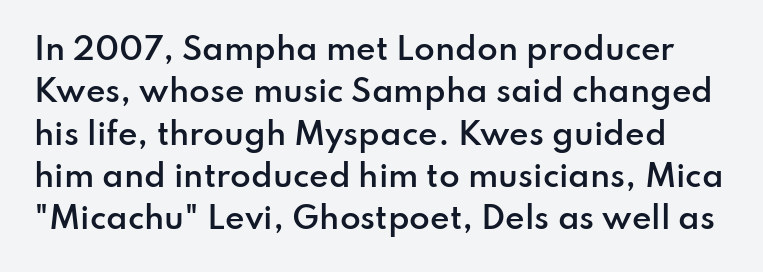
Q: Is the text bold? A: Semi-bold.
Q: Is the text italic (slanted)? A: No, it is upright.
Q: Is the typeface a serif or a sans-serif typeface? A: Sans-serif.
Q: Is the text underlined? A: No.
Q: Is the spacing between letters normal or unusually wide? A: Normal.
Q: Is the spacing between lines tight, normal or loose? A: Normal.
Q: Width (condensed, normal, or wide)? A: Normal.
Q: Stroke contrast? A: Low.
Q: x-height? A: Small.
Q: Monospaced? A: No.
